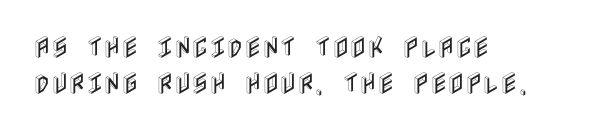
{"italic": "no", "underline": "no", "align": "left", "line_spacing": "normal", "line_spacing_ratio": 1.49, "letter_spacing": "normal", "letter_spacing_em": 0.0, "glyph_px": 24}
